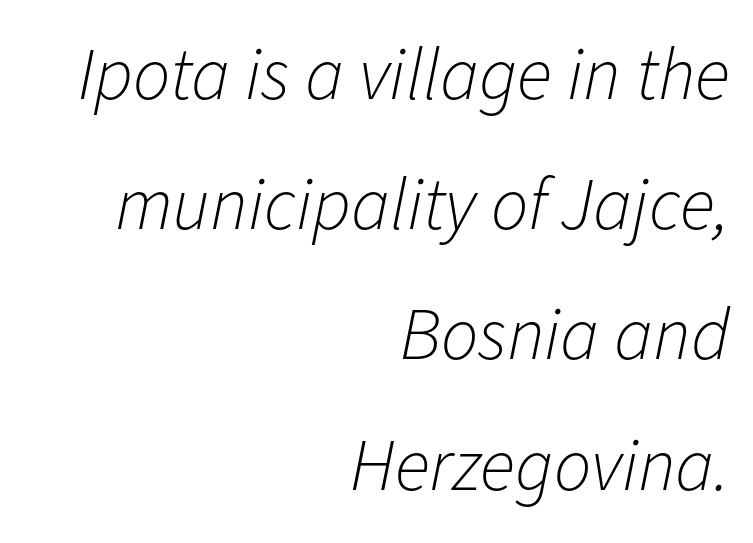
{"italic": "yes", "lean": "right", "slant_degrees": 11, "bold": "no", "weight": "light", "width": "normal", "stroke_contrast": "low", "x_height": "medium", "monospaced": "no", "underline": "no", "align": "right", "line_spacing_ratio": 1.76, "letter_spacing": "normal", "letter_spacing_em": 0.0, "glyph_px": 74}
